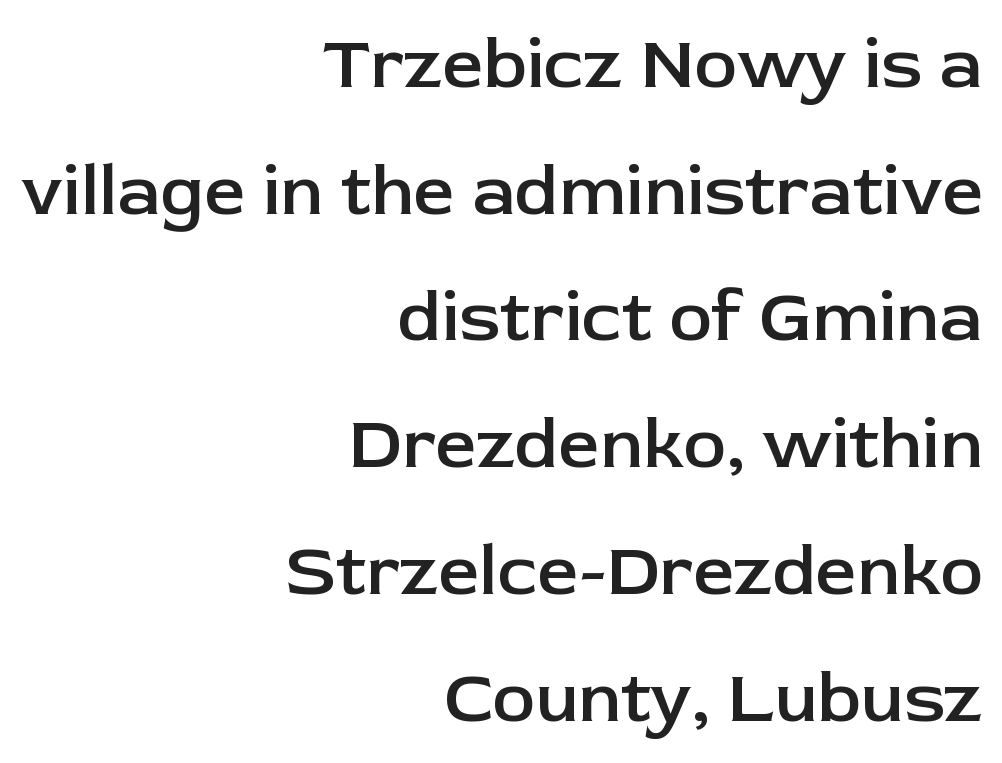
A fair bit of extra ink — the face is semibold, not bold. Does the copy run flush right? Yes — the right margin is perfectly even. Nothing sits at the stroke ends, so this counts as sans-serif. What stands out about the letter spacing? Nothing — it is the standard amount.
